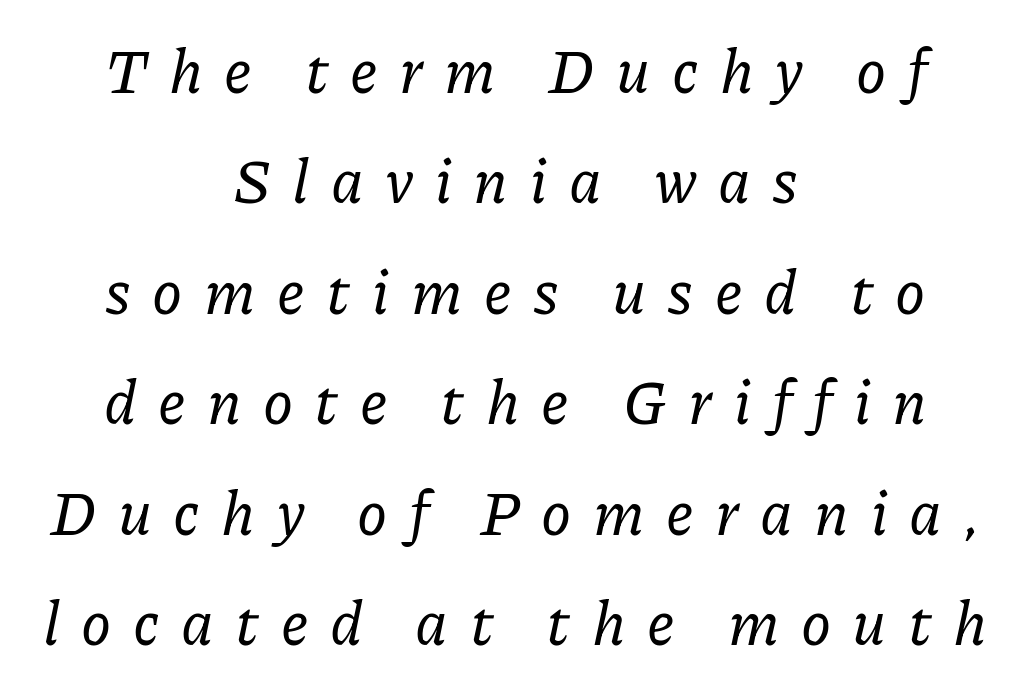
{"serif": "yes", "italic": "yes", "lean": "right", "slant_degrees": 11, "width": "normal", "stroke_contrast": "low", "x_height": "medium", "monospaced": "no", "underline": "no", "align": "center", "line_spacing_ratio": 1.81, "letter_spacing": "wide", "letter_spacing_em": 0.35, "glyph_px": 61}
